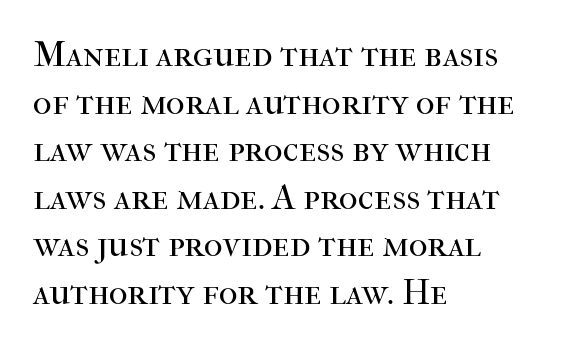
{"serif": "yes", "italic": "no", "bold": "no", "weight": "regular", "width": "normal", "stroke_contrast": "high", "x_height": "medium", "monospaced": "no", "underline": "no", "align": "left", "line_spacing": "normal", "line_spacing_ratio": 1.32, "letter_spacing": "normal", "letter_spacing_em": 0.0, "glyph_px": 36}
